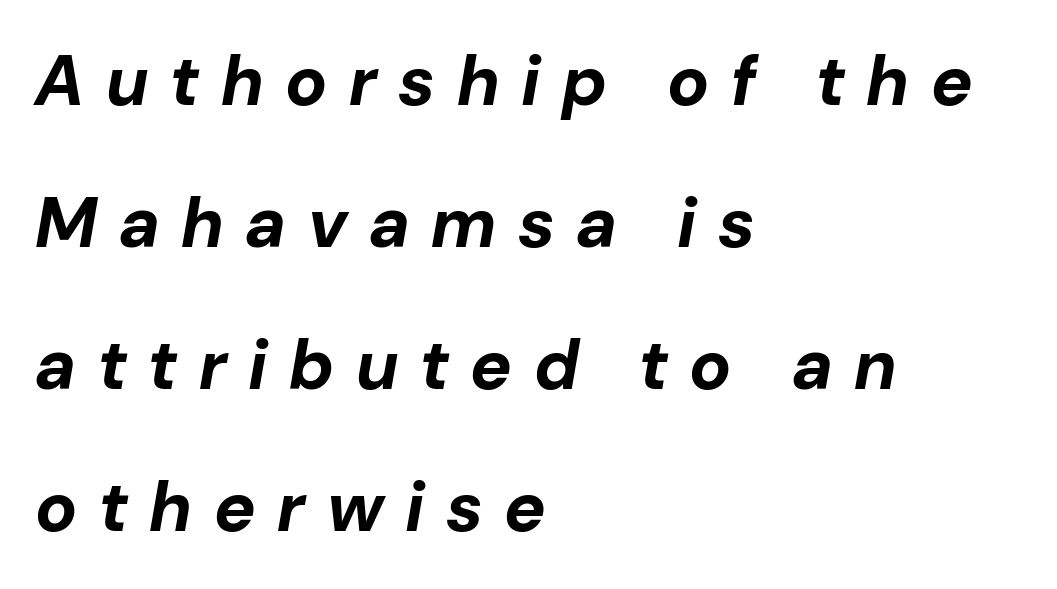
Q: Is the text bold? A: Yes.
Q: Is the text italic (slanted)? A: Yes, it leans right by about 10 degrees.
Q: Is the text underlined? A: No.
Q: How is the paragraph aligned? A: Left-aligned.
Q: Is the spacing between letters normal or unusually wide? A: Unusually wide.
Q: Is the spacing between lines tight, normal or loose? A: Loose.
Q: Width (condensed, normal, or wide)? A: Normal.
Q: Stroke contrast? A: Low.
Q: x-height? A: Medium.
Q: Monospaced? A: No.
